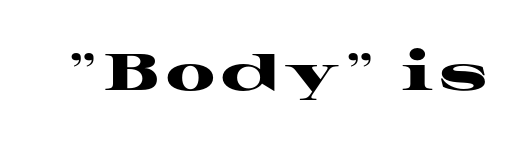
Q: Is the text bold? A: Yes.
Q: Is the text italic (slanted)? A: No, it is upright.
Q: Is the typeface a serif or a sans-serif typeface? A: Serif.
Q: Is the text underlined? A: No.
Q: Width (condensed, normal, or wide)? A: Wide.
Q: Stroke contrast? A: High.
Q: x-height? A: Medium.
Q: Monospaced? A: No.
